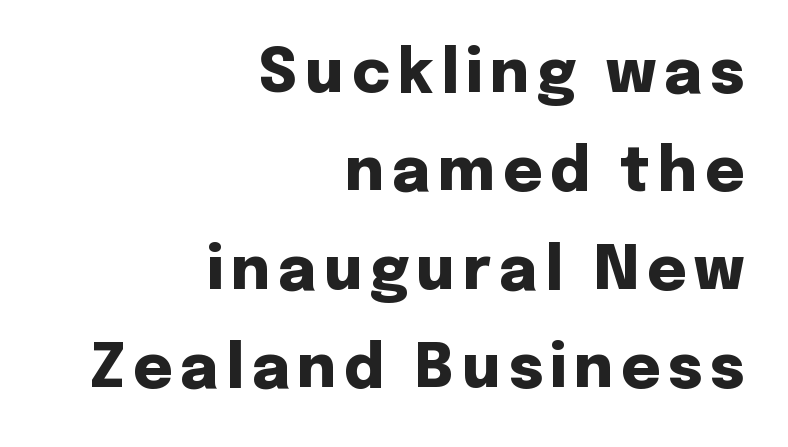
{"serif": "no", "italic": "no", "bold": "yes", "weight": "heavy", "width": "normal", "stroke_contrast": "low", "x_height": "medium", "monospaced": "no", "underline": "no", "align": "right", "line_spacing": "normal", "line_spacing_ratio": 1.64, "glyph_px": 60}
